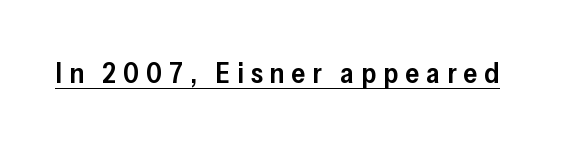
The image shows 28 px semibold sans-serif type, upright; set unusually wide letter spacing (+0.25 em), underlined; low stroke contrast and a medium x-height.
